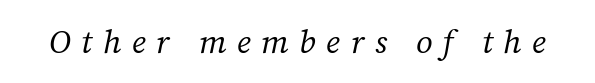
Q: Is the text bold? A: No.
Q: Is the text italic (slanted)? A: Yes, it leans right by about 12 degrees.
Q: Is the typeface a serif or a sans-serif typeface? A: Serif.
Q: Is the text underlined? A: No.
Q: Is the spacing between letters normal or unusually wide? A: Unusually wide.
Q: Width (condensed, normal, or wide)? A: Normal.
Q: Stroke contrast? A: Medium.
Q: x-height? A: Medium.
Q: Monospaced? A: No.
